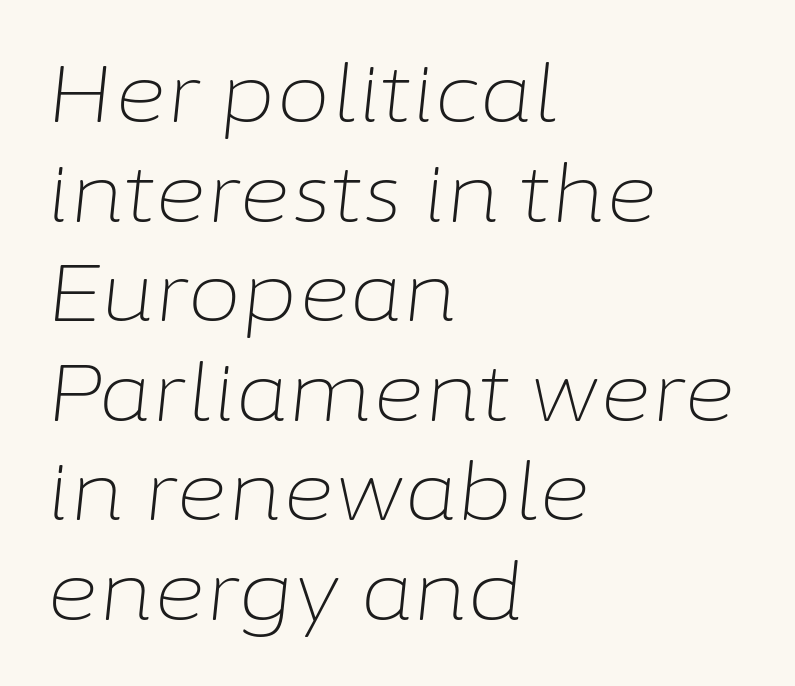
Vertical stems look standard width or narrower in stroke. No word sits above an underline. Normally led — the rows are evenly, conventionally spaced. The passage shown is typed in a proportional face where columns would drift. The whole block is typeset with a tilt. Notice how the passage keeps a crisp vertical edge on the left only.
